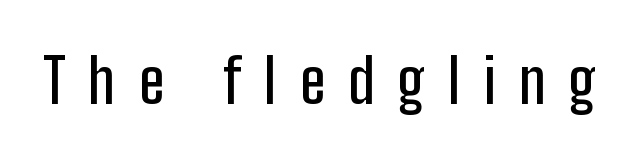
{"serif": "no", "italic": "no", "width": "condensed", "stroke_contrast": "low", "x_height": "medium", "monospaced": "no", "underline": "no", "letter_spacing": "wide", "letter_spacing_em": 0.38, "glyph_px": 61}
